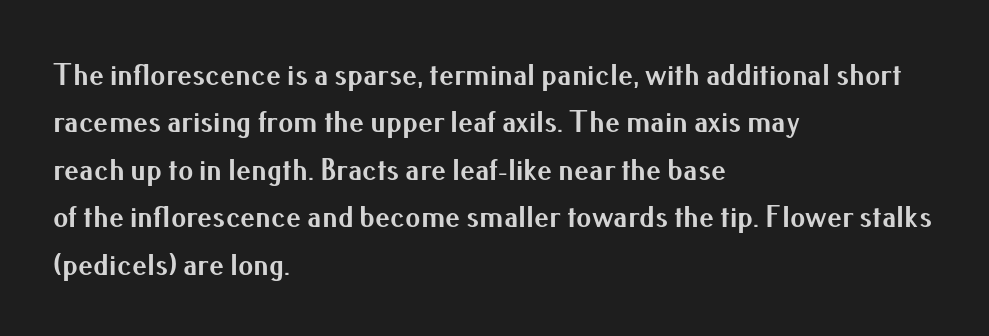
Q: Is the text bold? A: Yes.
Q: Is the text italic (slanted)? A: No, it is upright.
Q: Is the typeface a serif or a sans-serif typeface? A: Sans-serif.
Q: Is the text underlined? A: No.
Q: How is the paragraph aligned? A: Left-aligned.
Q: Is the spacing between letters normal or unusually wide? A: Normal.
Q: Is the spacing between lines tight, normal or loose? A: Normal.
Q: Width (condensed, normal, or wide)? A: Normal.
Q: Stroke contrast? A: Medium.
Q: x-height? A: Small.
Q: Monospaced? A: No.
